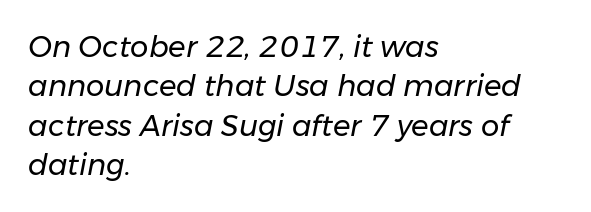
{"italic": "yes", "lean": "right", "slant_degrees": 11, "bold": "no", "weight": "regular", "width": "normal", "stroke_contrast": "low", "x_height": "medium", "monospaced": "no", "underline": "no", "align": "left", "line_spacing": "normal", "line_spacing_ratio": 1.36, "letter_spacing": "normal", "letter_spacing_em": 0.0, "glyph_px": 29}
